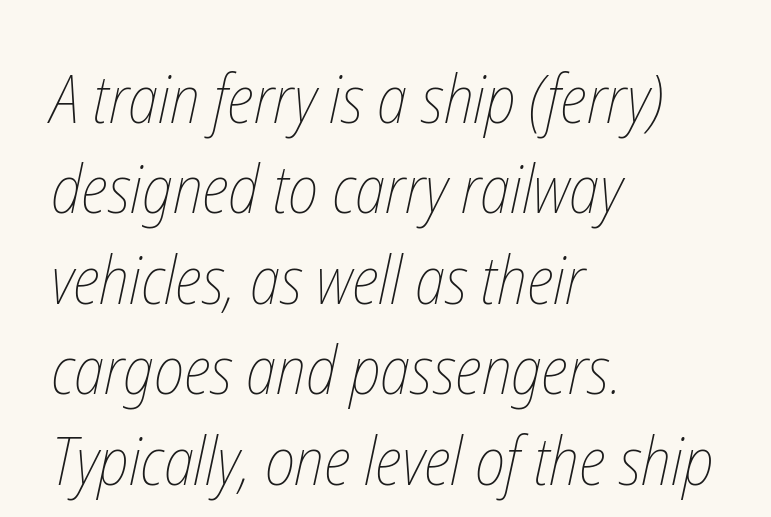
Q: Is the text bold? A: No.
Q: Is the text underlined? A: No.
Q: How is the paragraph aligned? A: Left-aligned.
Q: Is the spacing between letters normal or unusually wide? A: Normal.
Q: Is the spacing between lines tight, normal or loose? A: Normal.
Q: Width (condensed, normal, or wide)? A: Condensed.
Q: Stroke contrast? A: Low.
Q: x-height? A: Medium.
Q: Monospaced? A: No.
